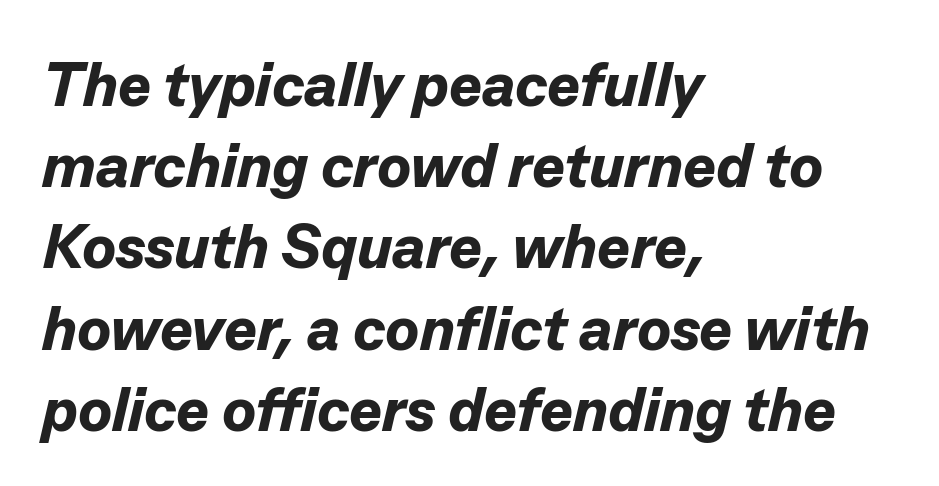
Q: Is the text bold? A: Yes.
Q: Is the text italic (slanted)? A: Yes, it leans right by about 13 degrees.
Q: Is the text underlined? A: No.
Q: How is the paragraph aligned? A: Left-aligned.
Q: Is the spacing between letters normal or unusually wide? A: Normal.
Q: Is the spacing between lines tight, normal or loose? A: Normal.
Q: Width (condensed, normal, or wide)? A: Normal.
Q: Stroke contrast? A: Low.
Q: x-height? A: Medium.
Q: Monospaced? A: No.
